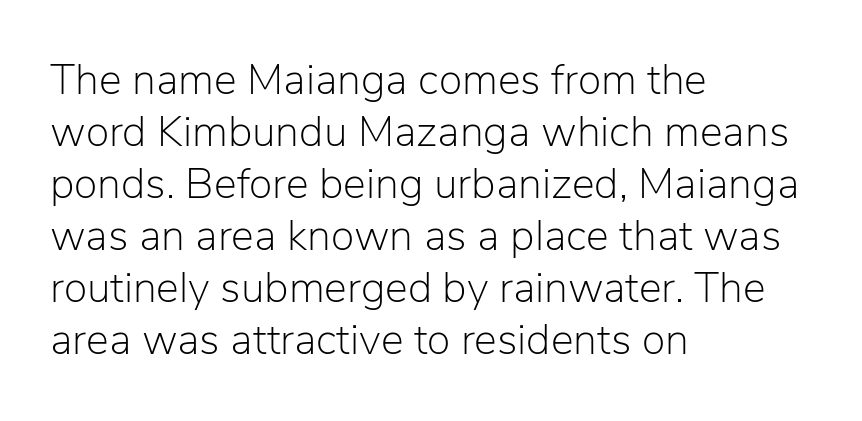
Q: Is the text bold? A: No.
Q: Is the text italic (slanted)? A: No, it is upright.
Q: Is the typeface a serif or a sans-serif typeface? A: Sans-serif.
Q: Is the text underlined? A: No.
Q: How is the paragraph aligned? A: Left-aligned.
Q: Is the spacing between letters normal or unusually wide? A: Normal.
Q: Width (condensed, normal, or wide)? A: Normal.
Q: Stroke contrast? A: Low.
Q: x-height? A: Medium.
Q: Monospaced? A: No.
